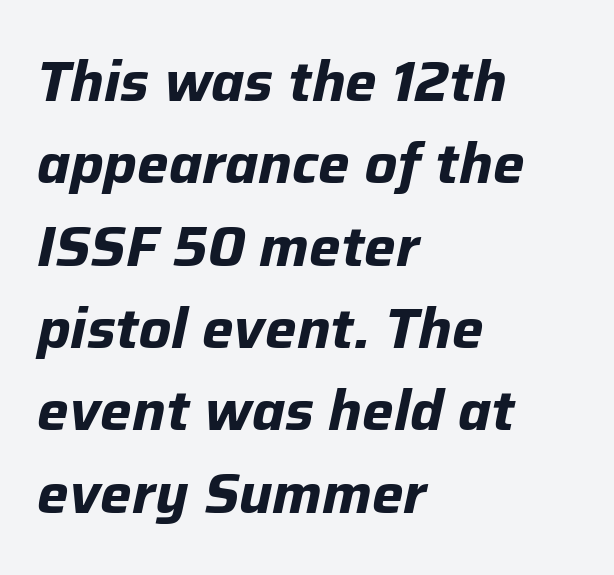
Descender tails drop into unmarked territory. Line spacing here is normal. Letter spacing: default. Where is the straight margin? On the left.
